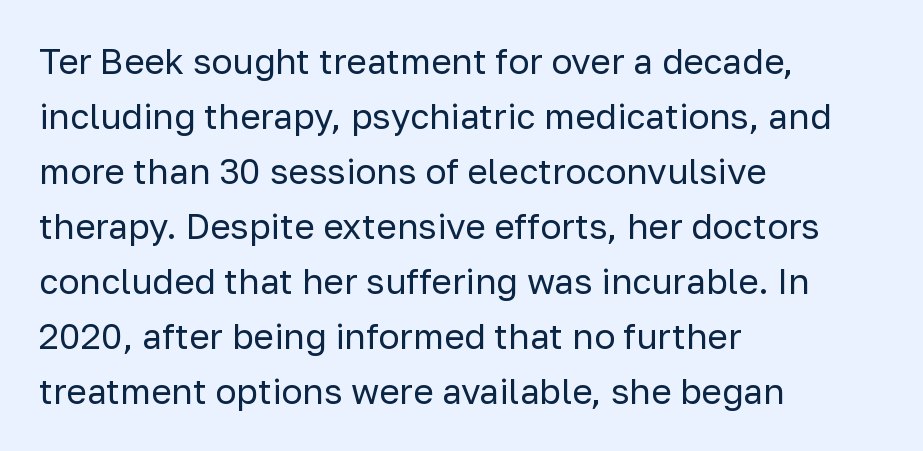
{"serif": "no", "italic": "no", "bold": "no", "weight": "regular", "width": "normal", "stroke_contrast": "low", "x_height": "medium", "monospaced": "no", "underline": "no", "align": "left", "line_spacing": "normal", "line_spacing_ratio": 1.57, "letter_spacing": "normal", "letter_spacing_em": 0.0, "glyph_px": 35}
